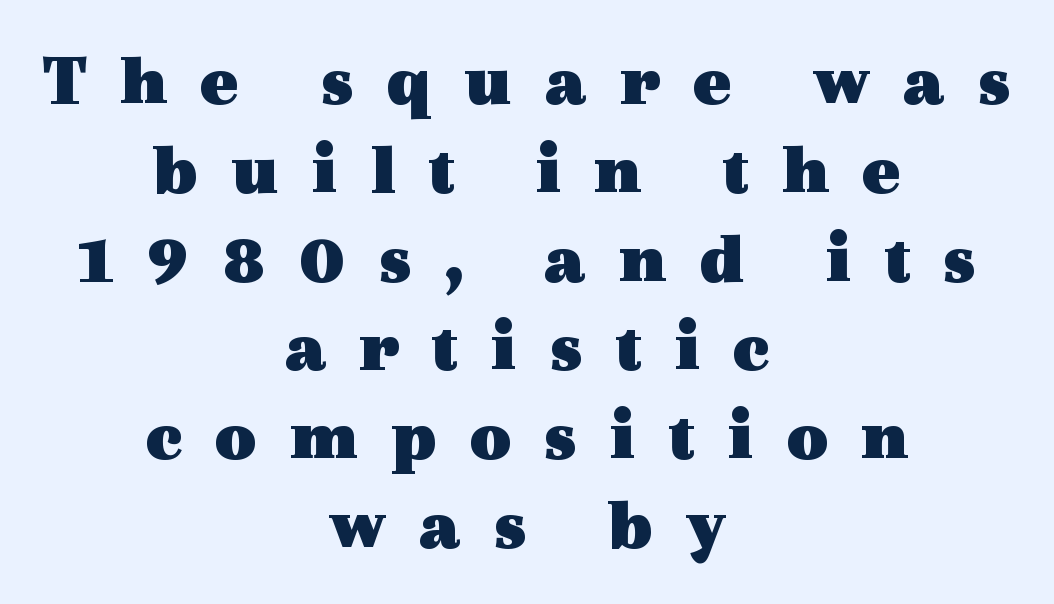
The image shows 74 px heavy, wide serif type, upright; set centered, line spacing 1.2x, unusually wide letter spacing (+0.43 em), not underlined; a medium x-height.
